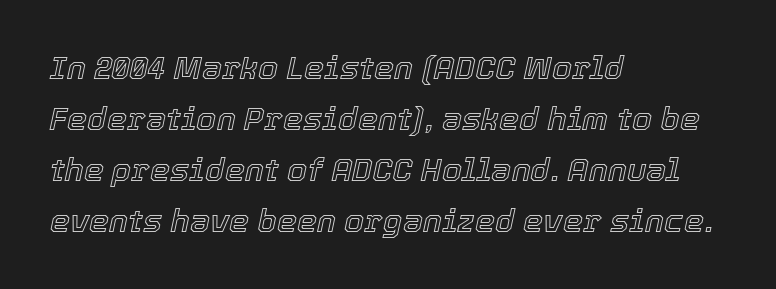
{"italic": "yes", "lean": "right", "slant_degrees": 12, "width": "normal", "x_height": "medium", "monospaced": "no", "underline": "no", "align": "left", "line_spacing": "normal", "line_spacing_ratio": 1.59, "letter_spacing": "normal", "letter_spacing_em": 0.0, "glyph_px": 32}
